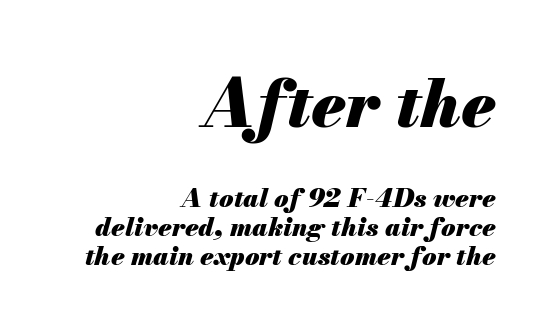
The image shows 66 px heavy type, italic (leaning right); set right-aligned, tight line spacing (1.1x), normal letter spacing, not underlined; the first (top) block is 2.54x larger; medium stroke contrast and a small x-height.
